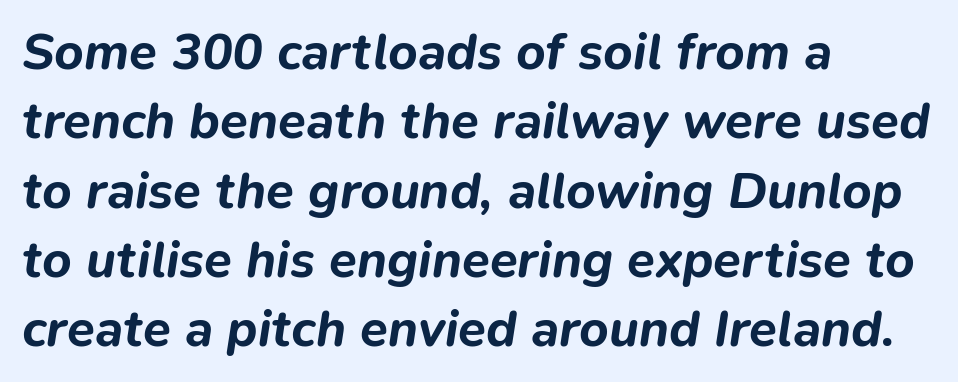
The image shows 51 px bold type, italic (leaning right); set left-aligned, normal line spacing (1.36x), normal letter spacing, not underlined; low stroke contrast and a medium x-height.
